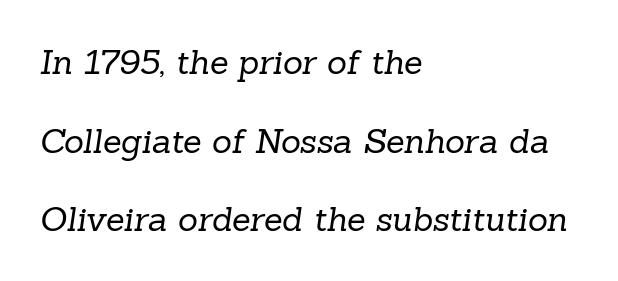
Is the type heavy? It reads as light-to-regular instead. This sample uses a serif face. Glyph-to-glyph distance matches everyday printed text. Line starts are locked; line ends wander.
